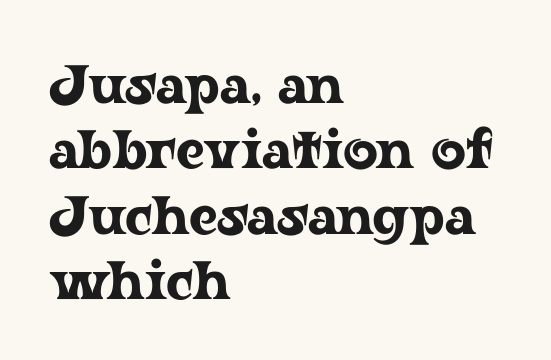
{"serif": "yes", "italic": "no", "width": "wide", "stroke_contrast": "low", "x_height": "medium", "monospaced": "no", "underline": "no", "align": "left", "line_spacing_ratio": 1.21, "letter_spacing": "normal", "letter_spacing_em": 0.0, "glyph_px": 54}
